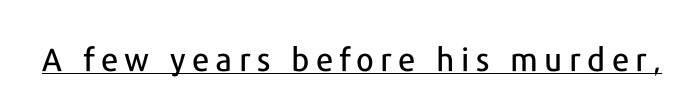
Each letter keeps its own natural width here, so spacing adapts to shape. This sample uses expanded letter spacing, leaving extra air between glyphs. The font family rendered here belongs to the sans-serif group. Caption: lettering with a line underneath. Nope, not italic — everything's standing straight.
